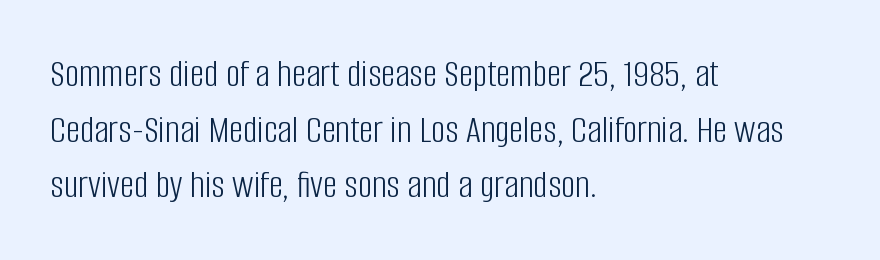
{"serif": "no", "italic": "no", "bold": "no", "weight": "light", "width": "condensed", "stroke_contrast": "low", "x_height": "large", "monospaced": "no", "underline": "no", "align": "left", "line_spacing": "normal", "line_spacing_ratio": 1.39, "letter_spacing": "normal", "letter_spacing_em": 0.0, "glyph_px": 40}
